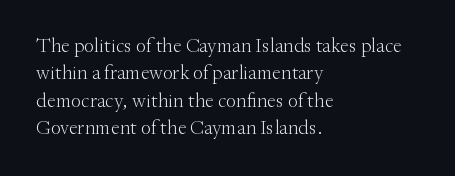
Caption: standard tracking, unaltered. Alignment: flush left. Line spacing here is normal. Weight: not bold — regular or lighter.
